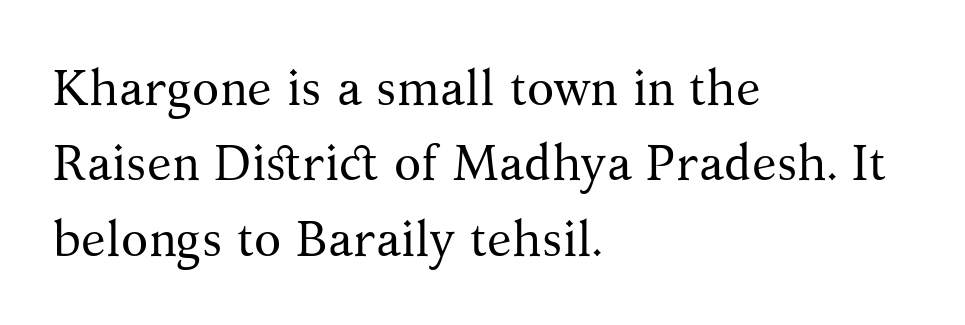
The image shows 50 px regular-weight serif type, upright; set left-aligned, normal line spacing (1.51x), normal letter spacing, not underlined; medium stroke contrast and a medium x-height.
